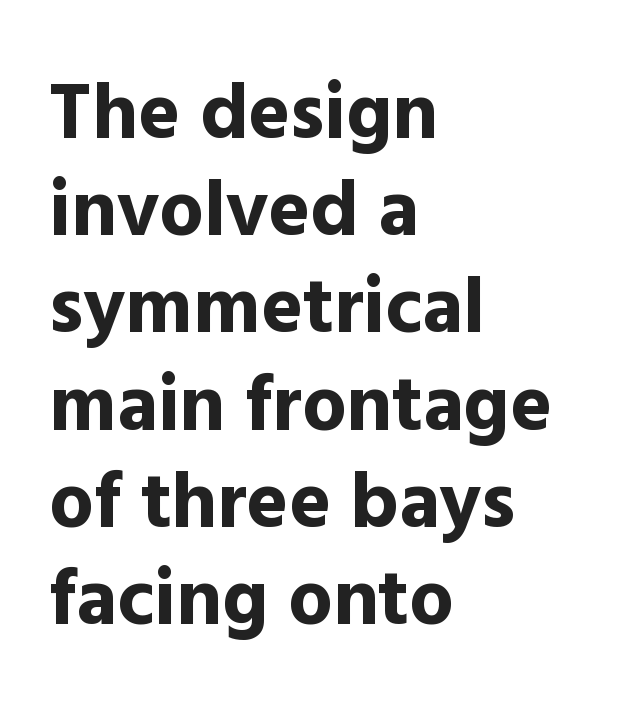
The zone under the glyphs is completely vacant. How heavy is the stroke? Heavy — this is a bold. The tracking reads as untouched default to a designer's eye. The rendering anchors every line to the left-hand side.
